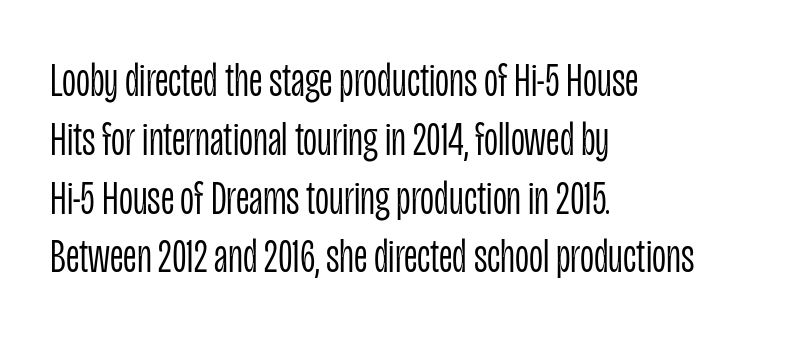
Q: Is the text bold? A: No.
Q: Is the text italic (slanted)? A: No, it is upright.
Q: Is the typeface a serif or a sans-serif typeface? A: Sans-serif.
Q: Is the text underlined? A: No.
Q: How is the paragraph aligned? A: Left-aligned.
Q: Is the spacing between letters normal or unusually wide? A: Normal.
Q: Width (condensed, normal, or wide)? A: Condensed.
Q: Stroke contrast? A: Low.
Q: x-height? A: Large.
Q: Monospaced? A: No.
